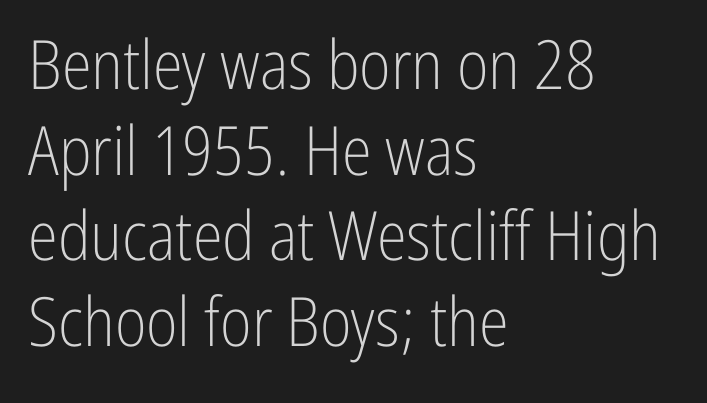
Summary of weight: not heavy and not bold. A typesetter would call this proportional, since set widths differ per character. Default kerning and tracking; the words read as compact shapes. Unlike italic type, these characters show no tilt at all. Clear beneath every line of the passage.
